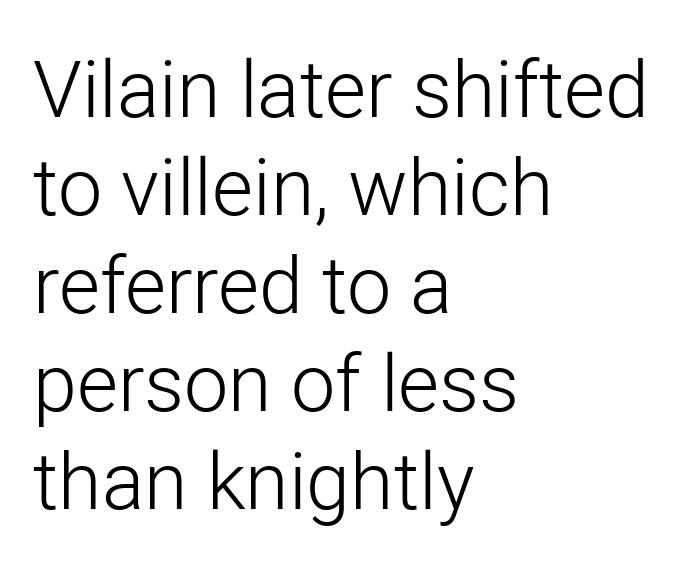
The image shows 79 px light sans-serif type, upright; set left-aligned, line spacing 1.24x, normal letter spacing, not underlined; low stroke contrast and a medium x-height.
